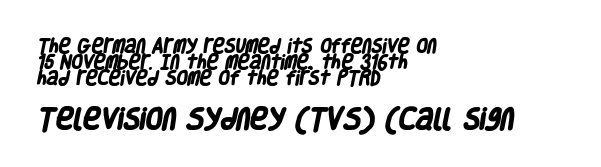
The image shows 24 px bold type; set left-aligned, tight line spacing (1.01x), normal letter spacing, not underlined; the second (bottom) block is 1.5x larger.
